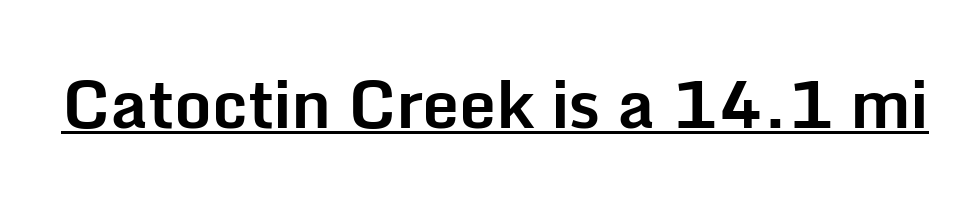
Q: Is the text bold? A: Yes.
Q: Is the text italic (slanted)? A: No, it is upright.
Q: Is the typeface a serif or a sans-serif typeface? A: Sans-serif.
Q: Is the text underlined? A: Yes.
Q: Is the spacing between letters normal or unusually wide? A: Normal.
Q: Width (condensed, normal, or wide)? A: Normal.
Q: Stroke contrast? A: Low.
Q: x-height? A: Medium.
Q: Monospaced? A: No.
